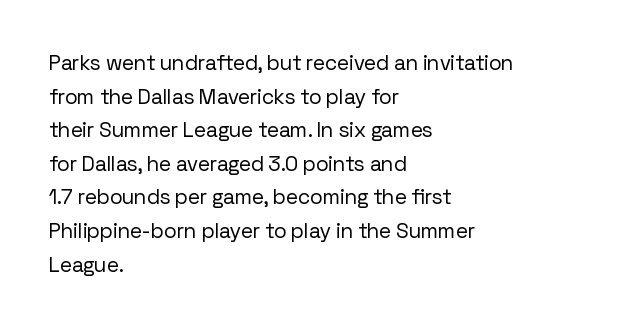
The font's upright variant was chosen for this text. Does the leading feel generous? No, just average. Letters rest on an invisible, unmarked baseline. Heft: none added — not bold. Typeset ragged right — the left edge is the straight one.
